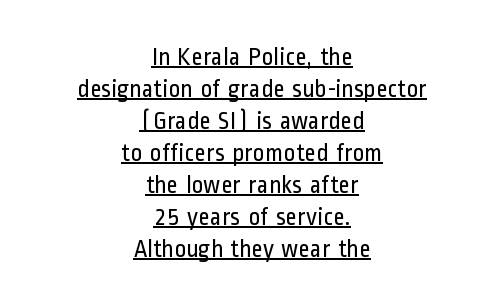
Quick note: interline space is typical. The paragraph shown floats in the horizontal middle. Like a heading marked for emphasis, these lines bear an underscore. The characters are drawn with everyday or finer stroke widths.
